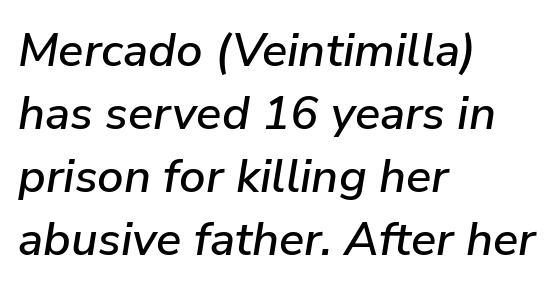
{"italic": "yes", "lean": "right", "slant_degrees": 9, "width": "normal", "stroke_contrast": "low", "x_height": "medium", "monospaced": "no", "underline": "no", "align": "left", "line_spacing": "normal", "line_spacing_ratio": 1.34, "letter_spacing": "normal", "letter_spacing_em": 0.0, "glyph_px": 47}
